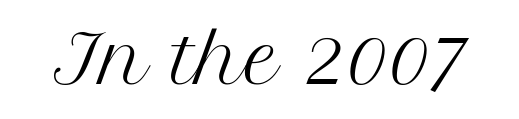
The image shows 66 px regular-weight type; set normal letter spacing, not underlined; medium stroke contrast and a medium x-height.
